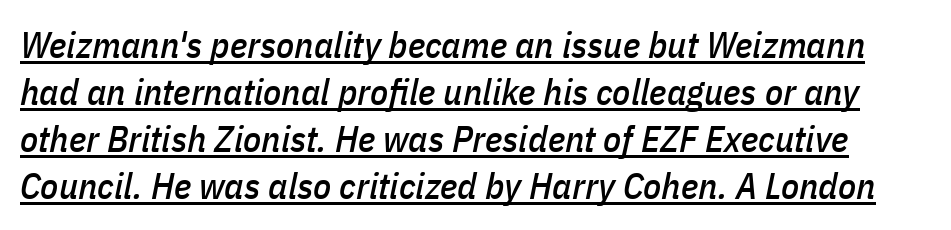
Is the type slanted? Yes — the strokes lean at a clear angle. The passage shown is typed in a proportional face where columns would drift. Has an underline been added? It has. Glyph-to-glyph distance matches everyday printed text. Compared with typical paragraphs, the rows here are spaced about the same.
